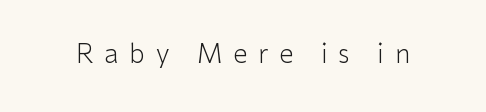
Letter spacing: wide. Has an underline been added? It has not. A typesetter would mark this as roman, not italic. No heavy texture on the line: the type isn't bold.
